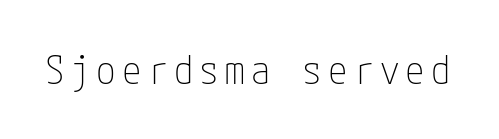
Q: Is the text bold? A: No.
Q: Is the text italic (slanted)? A: No, it is upright.
Q: Is the typeface a serif or a sans-serif typeface? A: Sans-serif.
Q: Is the text underlined? A: No.
Q: Width (condensed, normal, or wide)? A: Condensed.
Q: Stroke contrast? A: Low.
Q: x-height? A: Medium.
